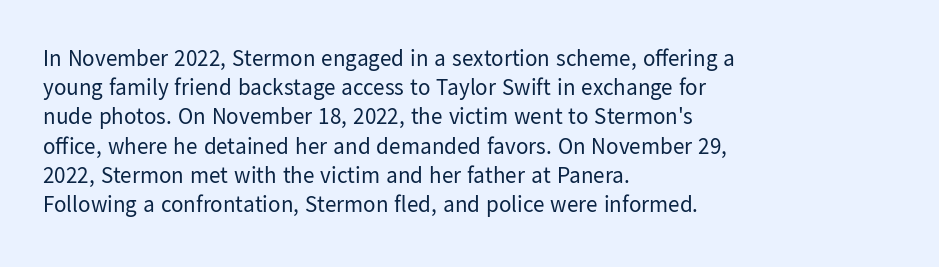
The image shows 23 px text type, upright; set left-aligned, normal line spacing (1.27x), normal letter spacing, not underlined.
